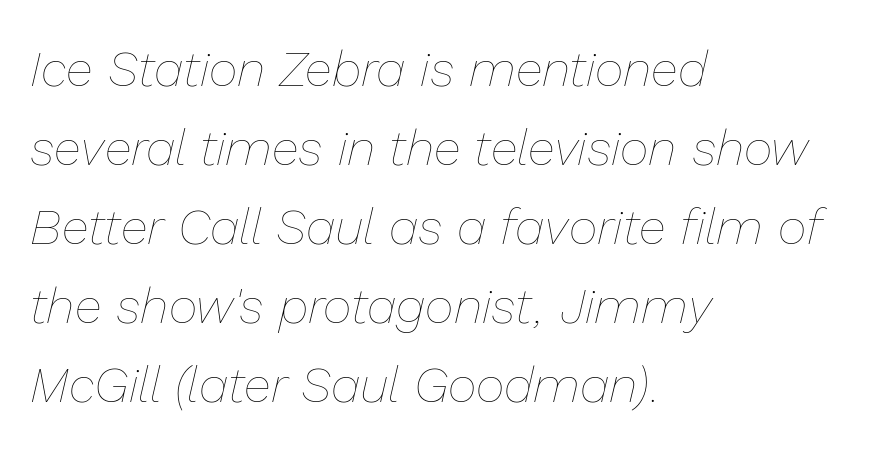
Looking at the ascenders, they clearly lean. Is this a heavy cut? Hardly; it is regular or lighter. Tracking value appears to be zero — textbook default spacing. Horizontally, the lines are justified to the leading edge only. The rendering uses a moderate line-height, typical for paragraphs.
